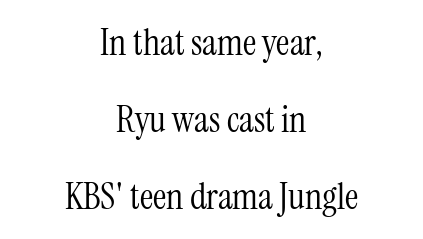
To sum up the face: it has serifs. Each letter keeps its own natural width here, so spacing adapts to shape. The text block is weighted toward neither margin, spreading evenly from the middle. Just letters on the line, the space beneath them empty. Honestly, the rows look like they've been pulled way apart. Bold? No — there's no thickening of the strokes.
